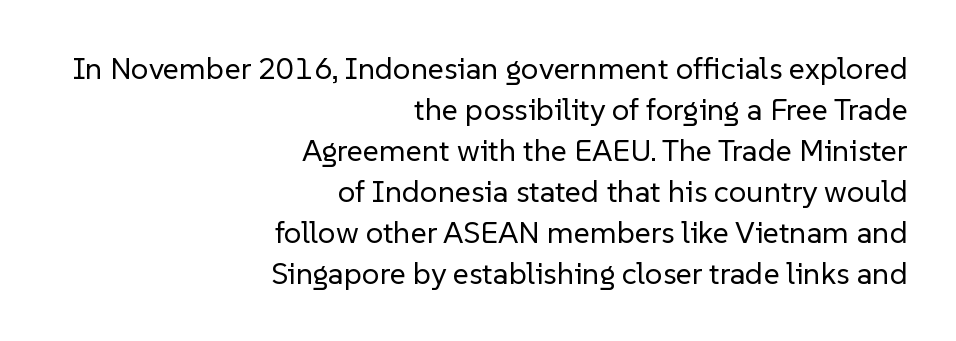
The face used here is proportionally spaced, like ordinary book or web type. Spacing between characters is what you'd get straight out of the box. Teacher's note: observe the even right margin — that is flush-right alignment. Ink coverage per letter is moderate at most.
